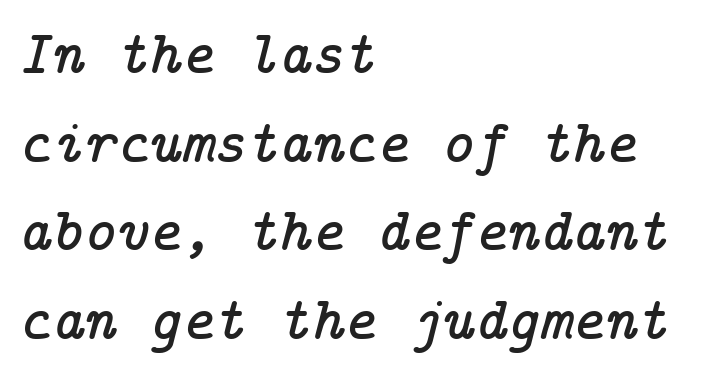
This rendering features lettering with no underline. Each word holds together tightly as a unit, with standard inter-letter gaps. Designer's note — italics engaged. One-word summary of the alignment: left. The typeface chosen for these lines features serifs.
